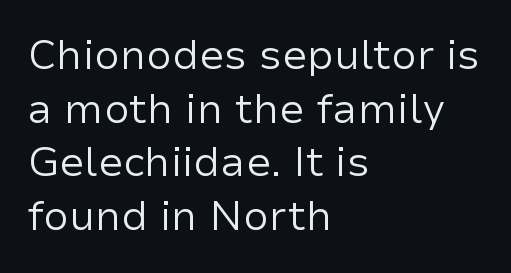
Notice how the stems are strictly vertical — no italics here. Successive baselines arrive at the customary interval. Descenders are the only things crossing below the line. If you drew a ruler down the left edge, every line would touch it.
